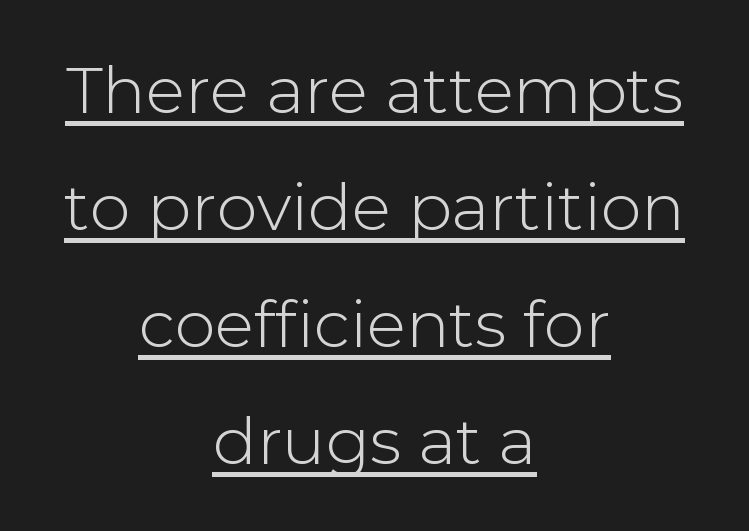
{"serif": "no", "italic": "no", "width": "normal", "stroke_contrast": "low", "x_height": "medium", "monospaced": "no", "underline": "yes", "align": "center", "line_spacing_ratio": 1.8, "letter_spacing": "normal", "letter_spacing_em": 0.0, "glyph_px": 65}
